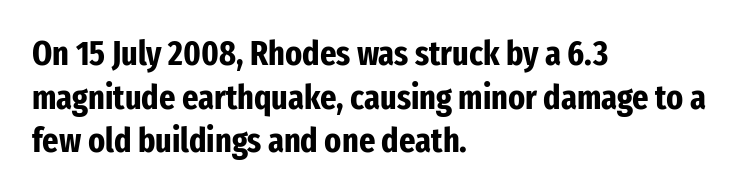
{"serif": "no", "italic": "no", "bold": "yes", "weight": "bold", "width": "condensed", "stroke_contrast": "low", "x_height": "medium", "monospaced": "no", "underline": "no", "align": "left", "line_spacing": "normal", "line_spacing_ratio": 1.25, "letter_spacing": "normal", "letter_spacing_em": 0.0, "glyph_px": 35}
